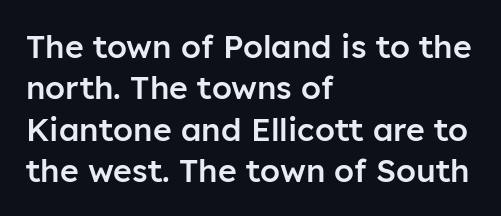
The image shows 32 px semibold sans-serif type, upright; set left-aligned, normal line spacing (1.29x), normal letter spacing, not underlined; low stroke contrast and a medium x-height.
